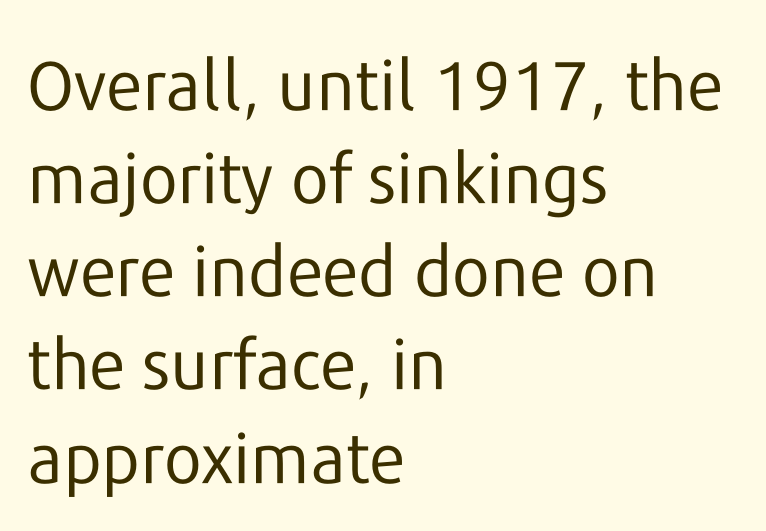
Q: Is the text bold? A: No.
Q: Is the text italic (slanted)? A: No, it is upright.
Q: Is the typeface a serif or a sans-serif typeface? A: Sans-serif.
Q: Is the text underlined? A: No.
Q: How is the paragraph aligned? A: Left-aligned.
Q: Is the spacing between letters normal or unusually wide? A: Normal.
Q: Is the spacing between lines tight, normal or loose? A: Normal.
Q: Width (condensed, normal, or wide)? A: Normal.
Q: Stroke contrast? A: Low.
Q: x-height? A: Medium.
Q: Monospaced? A: No.
